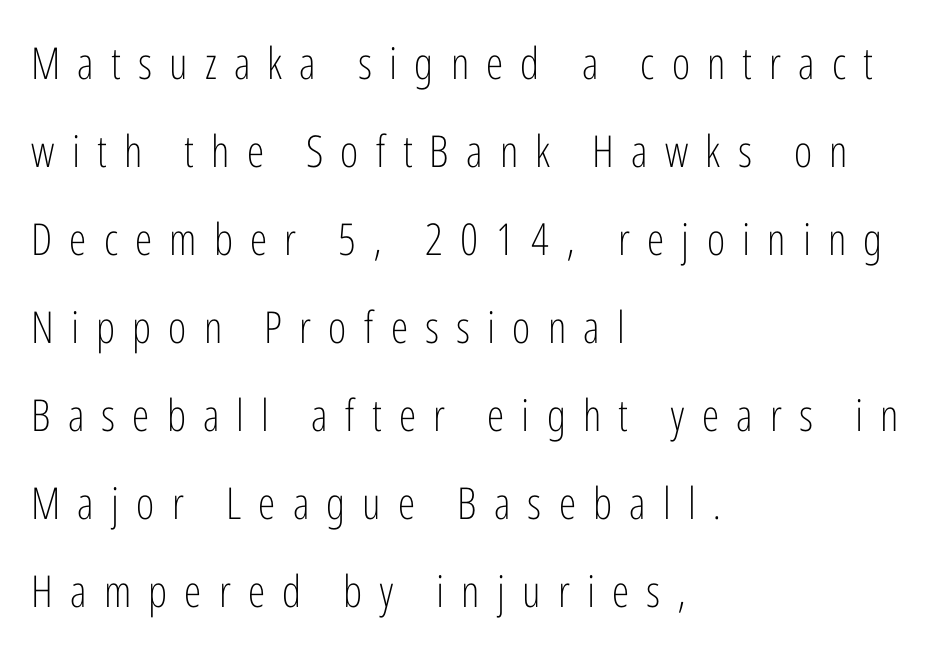
Q: Is the text bold? A: No.
Q: Is the text italic (slanted)? A: No, it is upright.
Q: Is the typeface a serif or a sans-serif typeface? A: Sans-serif.
Q: Is the text underlined? A: No.
Q: How is the paragraph aligned? A: Left-aligned.
Q: Is the spacing between letters normal or unusually wide? A: Unusually wide.
Q: Is the spacing between lines tight, normal or loose? A: Loose.
Q: Width (condensed, normal, or wide)? A: Condensed.
Q: Stroke contrast? A: Low.
Q: x-height? A: Medium.
Q: Monospaced? A: No.
